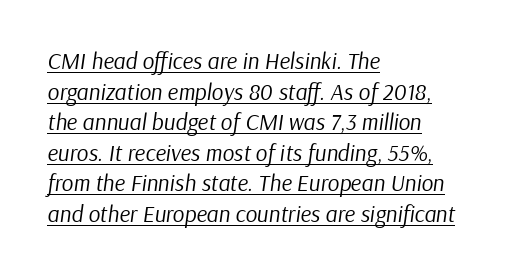
{"italic": "yes", "lean": "right", "slant_degrees": 9, "bold": "no", "underline": "yes", "align": "left", "line_spacing": "normal", "line_spacing_ratio": 1.33, "letter_spacing": "normal", "letter_spacing_em": 0.0, "glyph_px": 23}
